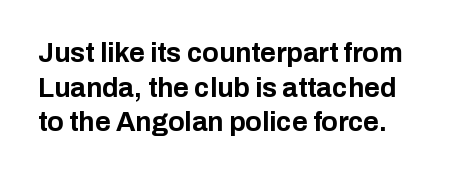
Is there much room between lines? A standard amount, neither cramped nor airy. No word sits above an underline. Posture: straight, roman, zero tilt. Standard letterfit; no display-style spreading of the glyphs. Each glyph is drawn with heavy, bold strokes.
